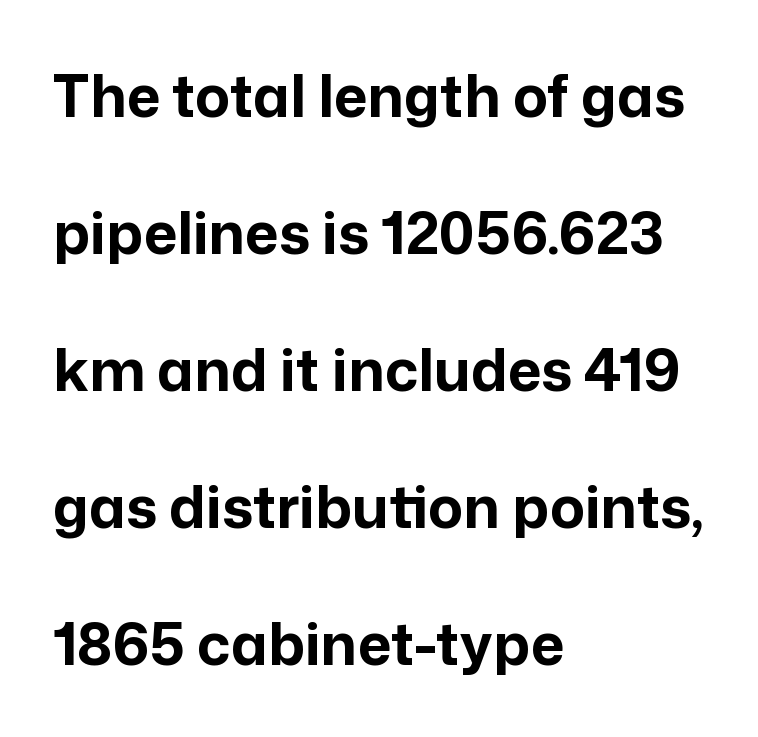
The image shows 58 px bold sans-serif type, upright; set left-aligned, loose line spacing (2.36x), normal letter spacing, not underlined; low stroke contrast and a medium x-height.
